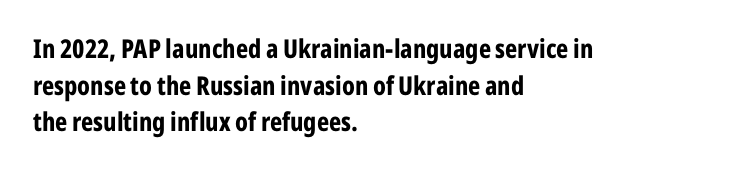
The image shows 26 px bold type, upright; set left-aligned, normal line spacing (1.41x), normal letter spacing, not underlined.
